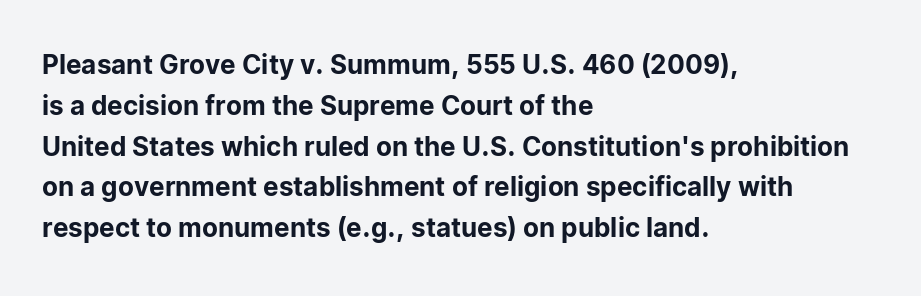
Q: Is the text italic (slanted)? A: No, it is upright.
Q: Is the text underlined? A: No.
Q: How is the paragraph aligned? A: Left-aligned.
Q: Is the spacing between letters normal or unusually wide? A: Normal.
Q: Is the spacing between lines tight, normal or loose? A: Normal.
